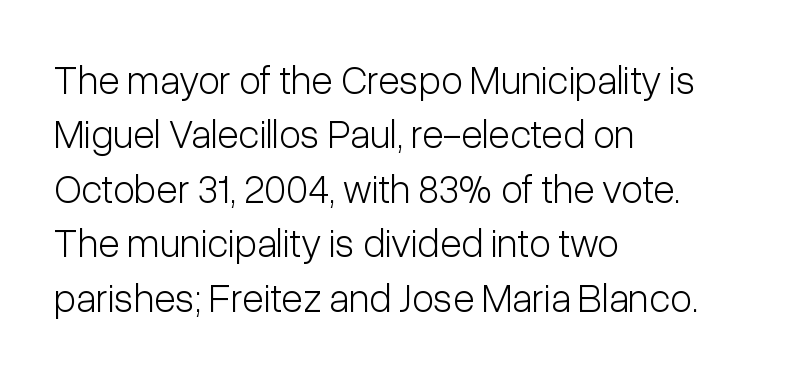
The image shows 40 px light, condensed sans-serif type, upright; set left-aligned, normal line spacing (1.36x), normal letter spacing, not underlined; low stroke contrast and a medium x-height.
